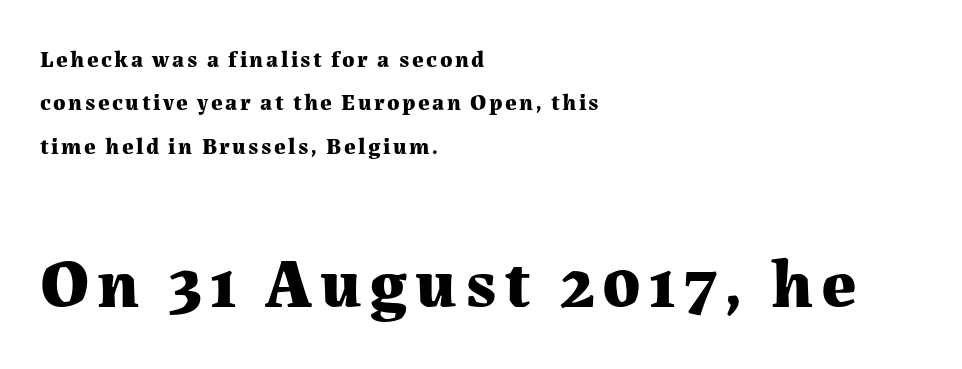
Q: Is the text bold? A: Yes.
Q: Is the text italic (slanted)? A: No, it is upright.
Q: Is the typeface a serif or a sans-serif typeface? A: Serif.
Q: Is the text underlined? A: No.
Q: How is the paragraph aligned? A: Left-aligned.
Q: Which block of text is set in a larger size, the first (top) or the second (bottom)? A: The second (bottom) one.
Q: Width (condensed, normal, or wide)? A: Normal.
Q: Stroke contrast? A: Medium.
Q: x-height? A: Medium.
Q: Monospaced? A: No.
